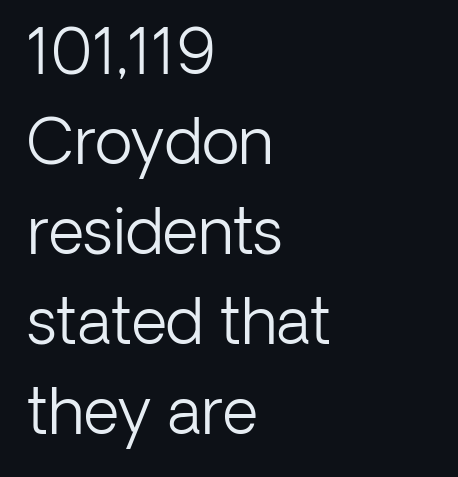
The axis of the letterforms is exactly vertical. Students, note that the glyphs here touch the page at normal intervals. One glance says typical: line gaps are just what's usual. Each letter keeps its own natural width here, so spacing adapts to shape.
